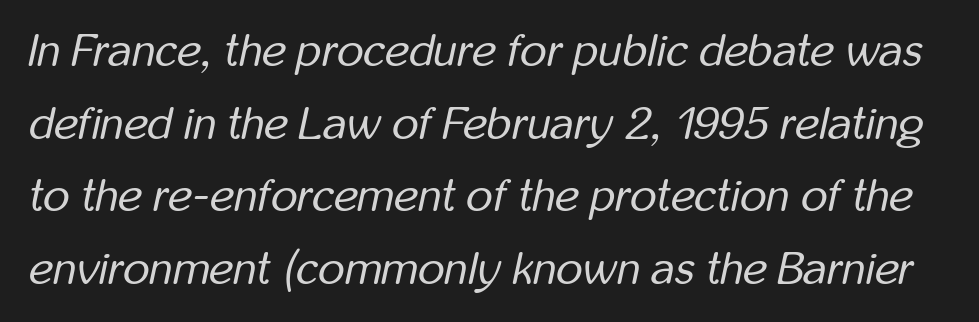
Q: Is the text bold? A: No.
Q: Is the text italic (slanted)? A: Yes, it leans right by about 12 degrees.
Q: Is the text underlined? A: No.
Q: Is the spacing between letters normal or unusually wide? A: Normal.
Q: Is the spacing between lines tight, normal or loose? A: Normal.
Q: Width (condensed, normal, or wide)? A: Condensed.
Q: Stroke contrast? A: Low.
Q: x-height? A: Medium.
Q: Monospaced? A: No.
